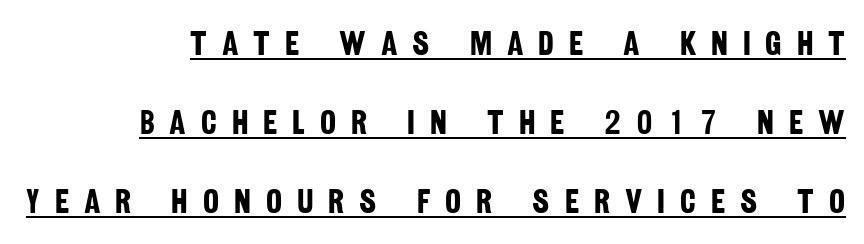
The image shows 34 px bold, condensed sans-serif type; set right-aligned, loose line spacing (2.32x), unusually wide letter spacing (+0.44 em), underlined; low stroke contrast and a large x-height.
